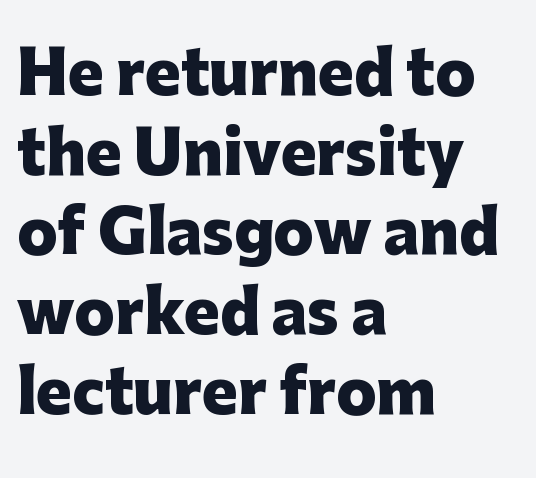
The passage shown is typed in a proportional face where columns would drift. The letters sit at their default tracking, neither squeezed nor spread. One-word summary of the alignment: left. On the weight axis this lands at bold, roughly 700. Regarding leading, the lines here are spaced in the standard way. A clean baseline with only descenders dipping below it.
